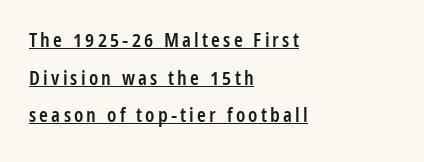
Do the letters lean? They stand straight. Is the block centered? No — it sits flush against the left margin. Like a heading marked for emphasis, these lines bear an underscore. As a designer I'd log this as weight 600, semibold.
